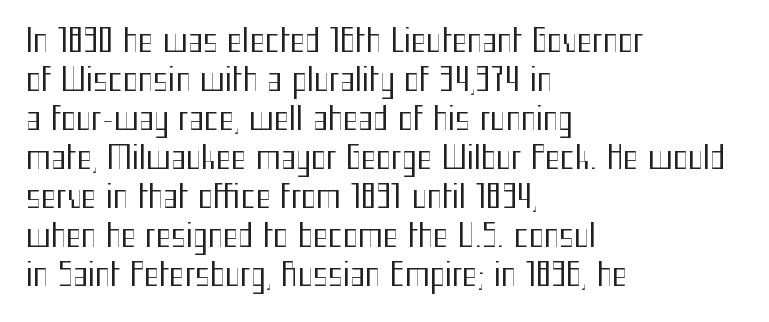
The axis of the letterforms is exactly vertical. Underlining? Definitely not there. Are there feet on the stems? There aren't — it's a sans. Left-aligned paragraph, ragged on the right.
